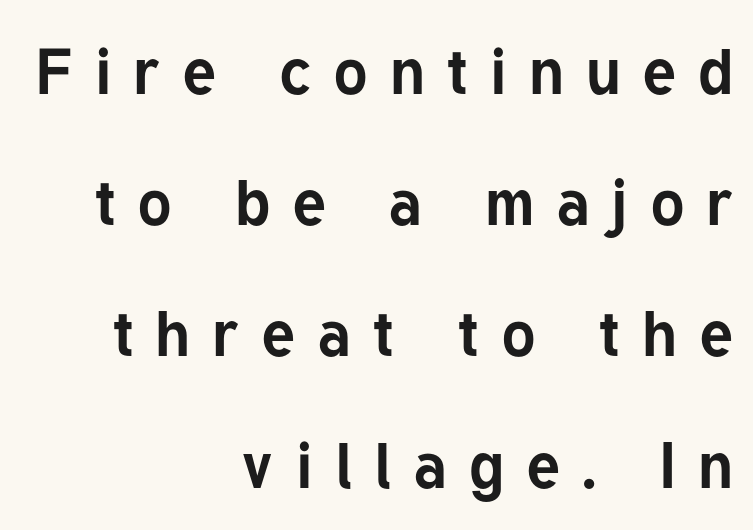
In terms of weight, the rendering is a true, heavy bold. The axis of the letterforms is exactly vertical. Type style note: lacks serifs. Does extra space separate the letters? Yes, quite a lot of it. Horizontal bands of white between lines are thick stripes. The ragged edge is on the left, which tells us the setting is flush right.
